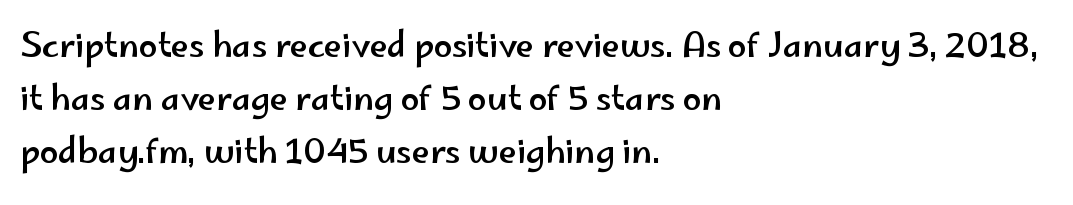
Q: Is the text italic (slanted)? A: No, it is upright.
Q: Is the typeface a serif or a sans-serif typeface? A: Sans-serif.
Q: Is the text underlined? A: No.
Q: How is the paragraph aligned? A: Left-aligned.
Q: Is the spacing between letters normal or unusually wide? A: Normal.
Q: Is the spacing between lines tight, normal or loose? A: Normal.
Q: Width (condensed, normal, or wide)? A: Wide.
Q: Stroke contrast? A: Low.
Q: x-height? A: Small.
Q: Monospaced? A: No.
